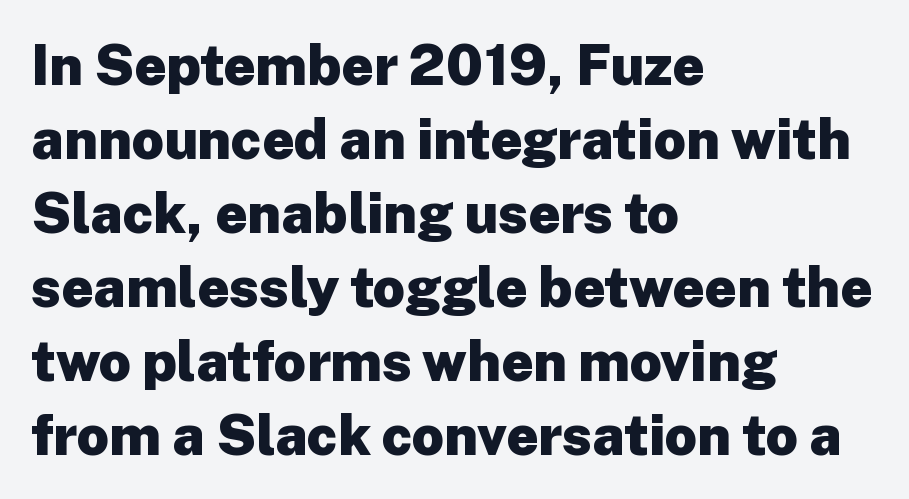
The image shows 56 px heavy sans-serif type, upright; set left-aligned, normal line spacing (1.32x), normal letter spacing, not underlined; low stroke contrast and a medium x-height.
